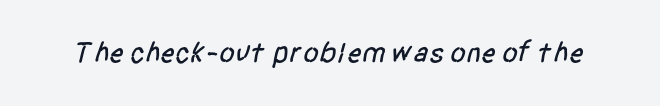
The image shows 29 px condensed sans-serif type; set normal letter spacing, not underlined; low stroke contrast and a large x-height.
